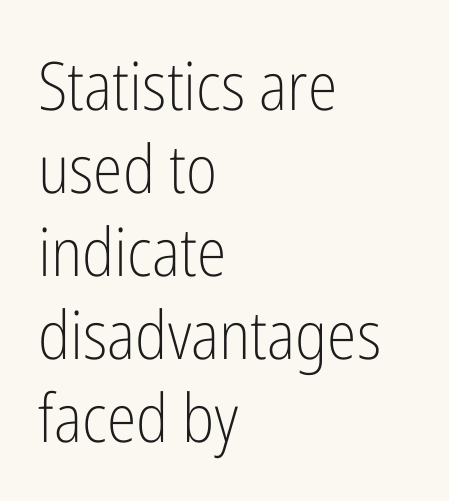
Here the glyphs are tracked normally, forming tight word shapes. The passage shown is typed in a proportional face where columns would drift. The face looks like a standard text weight, possibly lighter. A student would call this left alignment; a typographer would say flush left, rag right.
